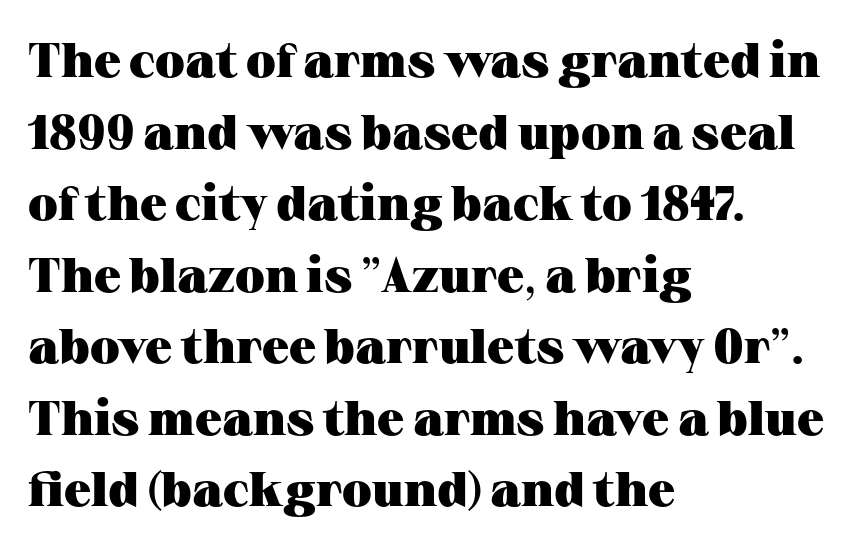
No word sits above an underline. Pretty heavy lettering here — definitely bold. Quick note: not italic, upright. This sample keeps an unexceptional amount of space between lines.
